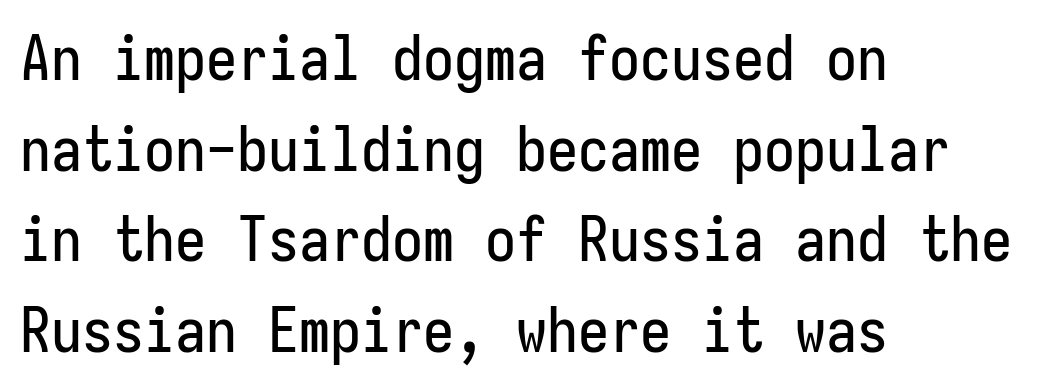
Q: Is the text italic (slanted)? A: No, it is upright.
Q: Is the typeface a serif or a sans-serif typeface? A: Sans-serif.
Q: Is the text underlined? A: No.
Q: How is the paragraph aligned? A: Left-aligned.
Q: Is the spacing between letters normal or unusually wide? A: Normal.
Q: Is the spacing between lines tight, normal or loose? A: Normal.
Q: Width (condensed, normal, or wide)? A: Condensed.
Q: Stroke contrast? A: Low.
Q: x-height? A: Medium.
Q: Monospaced? A: Yes.
